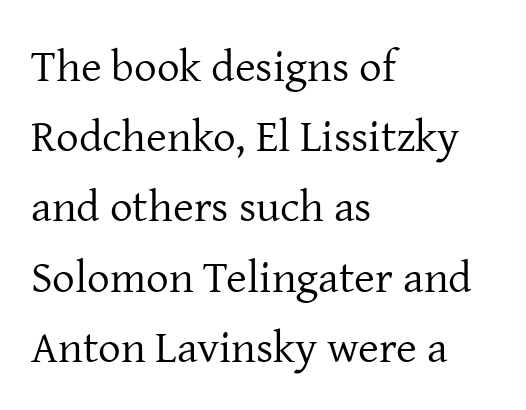
Evenly set lines give the paragraph a standard silhouette. You can tell from the footed stems that serif type was used. Nothing unusual about the tracking: characters are spaced as the font intends. Is the stroke heavy? The answer is a plain regular-or-lighter. Underlining? Definitely not there.
